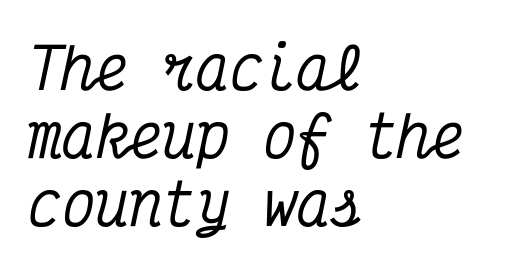
The image shows 56 px condensed serif type, italic (leaning right), monospaced; set left-aligned, line spacing 1.21x, normal letter spacing, not underlined; medium stroke contrast and a medium x-height.
